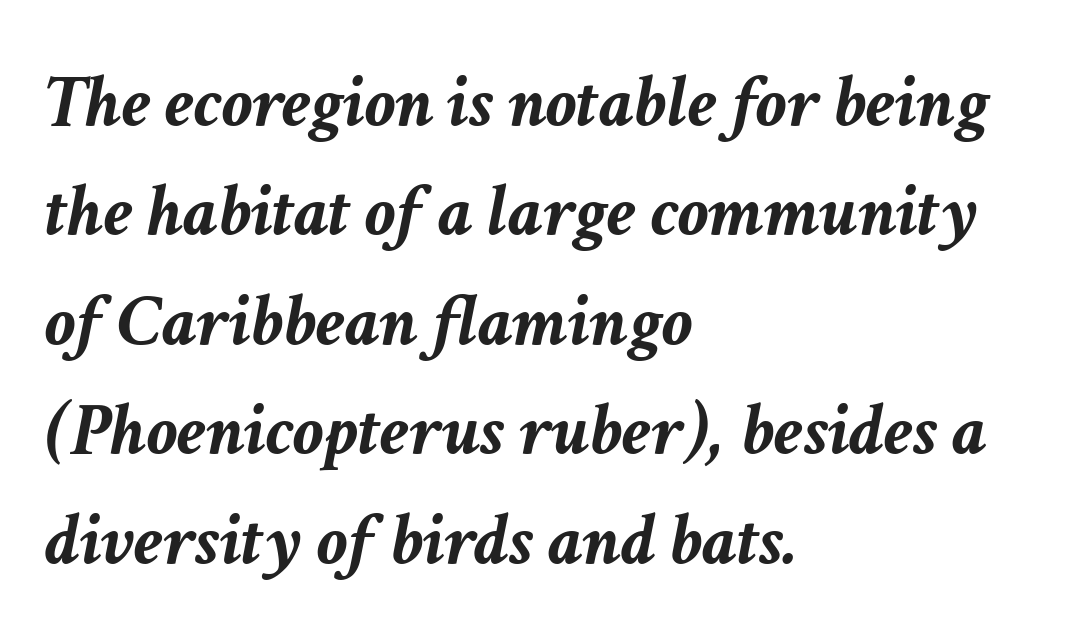
{"italic": "yes", "lean": "right", "slant_degrees": 11, "bold": "yes", "weight": "semibold", "width": "normal", "stroke_contrast": "low", "x_height": "medium", "monospaced": "no", "underline": "no", "align": "left", "line_spacing": "normal", "line_spacing_ratio": 1.44, "letter_spacing": "normal", "letter_spacing_em": 0.0, "glyph_px": 76}
